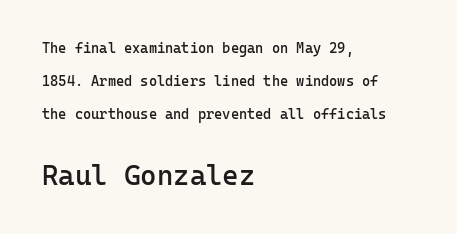
{"serif": "no", "italic": "no", "bold": "semi", "weight": "semibold", "width": "normal", "stroke_contrast": "low", "x_height": "medium", "monospaced": "yes", "underline": "no", "align": "left", "line_spacing": "loose", "line_spacing_ratio": 2.34, "letter_spacing": "normal", "letter_spacing_em": 0.0, "larger_block": "second", "size_ratio": 2.0, "glyph_px": 28}
